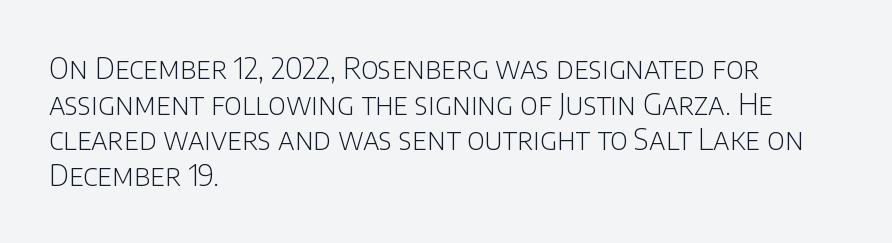
The font's upright variant was chosen for this text. A clean baseline with only descenders dipping below it. Think of a printed novel: that variable character pitch is what you see here. I'd call this a sans setting — the letters go barefoot. Each word holds together tightly as a unit, with standard inter-letter gaps.
